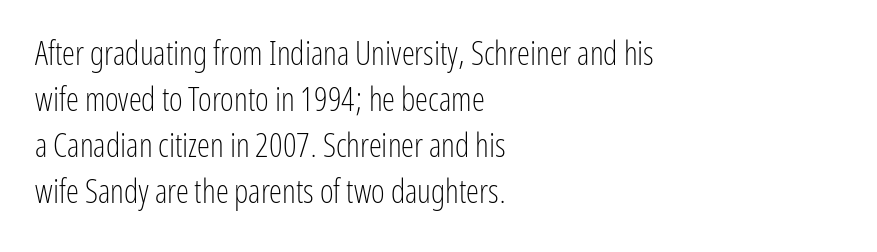
Q: Is the text bold? A: No.
Q: Is the text italic (slanted)? A: No, it is upright.
Q: Is the typeface a serif or a sans-serif typeface? A: Sans-serif.
Q: Is the text underlined? A: No.
Q: How is the paragraph aligned? A: Left-aligned.
Q: Is the spacing between letters normal or unusually wide? A: Normal.
Q: Is the spacing between lines tight, normal or loose? A: Normal.
Q: Width (condensed, normal, or wide)? A: Condensed.
Q: Stroke contrast? A: Low.
Q: x-height? A: Medium.
Q: Monospaced? A: No.
